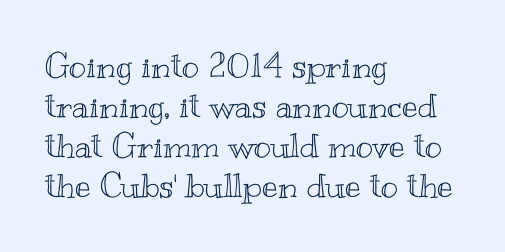
{"italic": "no", "width": "wide", "x_height": "small", "monospaced": "no", "underline": "no", "align": "left", "line_spacing_ratio": 1.21, "letter_spacing": "normal", "letter_spacing_em": 0.0, "glyph_px": 33}
